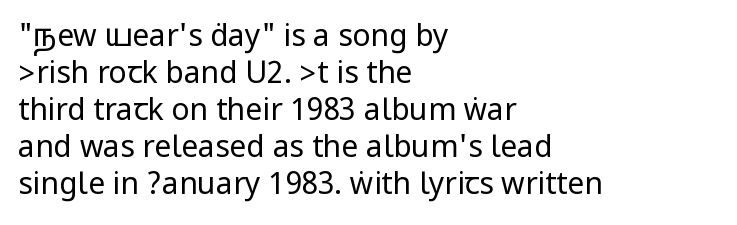
The image shows 30 px regular-weight, condensed sans-serif type, upright; set left-aligned, line spacing 1.23x, normal letter spacing, not underlined; low stroke contrast.
